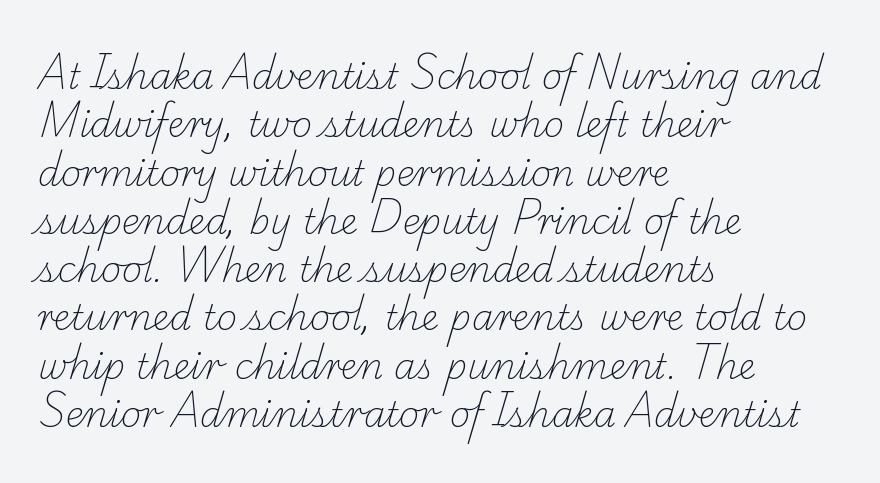
The image shows 35 px light serif type; set left-aligned, normal line spacing (1.38x), normal letter spacing, not underlined; low stroke contrast and a small x-height.
